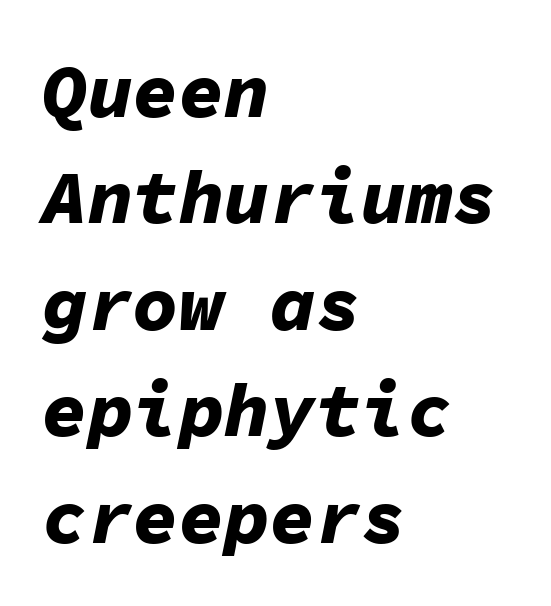
Which margin do the lines hug? The left one — the right edge is uneven. Does the weight exceed regular? Yes, all the way to bold. These lines are rendered in a fixed-pitch font. The rendering uses a moderate line-height, typical for paragraphs.
